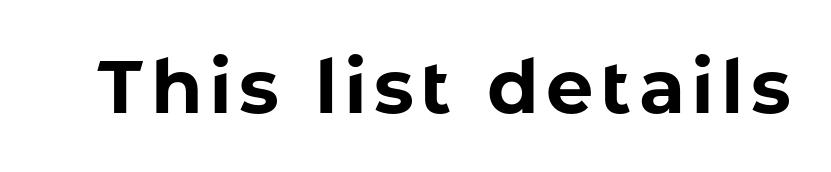
Q: Is the text bold? A: Yes.
Q: Is the text italic (slanted)? A: No, it is upright.
Q: Is the typeface a serif or a sans-serif typeface? A: Sans-serif.
Q: Is the text underlined? A: No.
Q: Width (condensed, normal, or wide)? A: Normal.
Q: Stroke contrast? A: Low.
Q: x-height? A: Medium.
Q: Monospaced? A: No.
